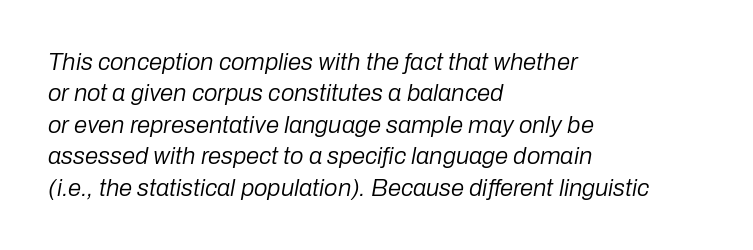
{"italic": "yes", "lean": "right", "slant_degrees": 10, "bold": "no", "underline": "no", "align": "left", "line_spacing": "normal", "line_spacing_ratio": 1.31, "letter_spacing": "normal", "letter_spacing_em": 0.0, "glyph_px": 24}
